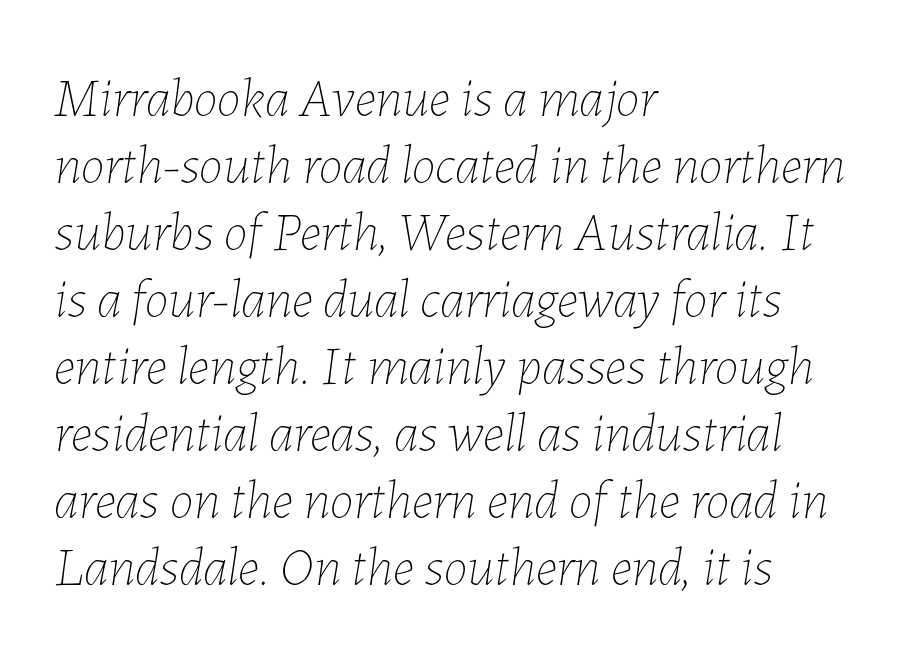
The image shows 54 px thin type, italic (leaning right); set left-aligned, line spacing 1.24x, normal letter spacing, not underlined; low stroke contrast and a medium x-height.
